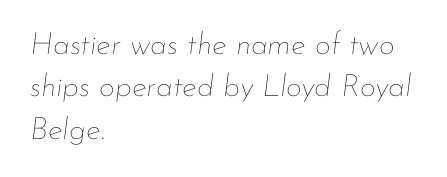
The image shows 31 px thin type, italic (leaning right); set left-aligned, normal line spacing (1.37x), normal letter spacing, not underlined; low stroke contrast and a small x-height.
